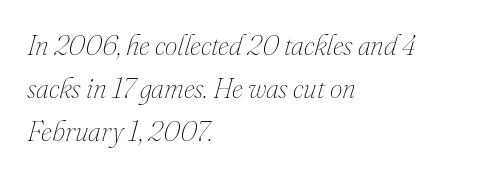
{"italic": "yes", "lean": "right", "slant_degrees": 16, "bold": "no", "weight": "thin", "width": "normal", "stroke_contrast": "medium", "x_height": "small", "monospaced": "no", "underline": "no", "align": "left", "line_spacing": "normal", "line_spacing_ratio": 1.54, "letter_spacing": "normal", "letter_spacing_em": 0.0, "glyph_px": 28}
